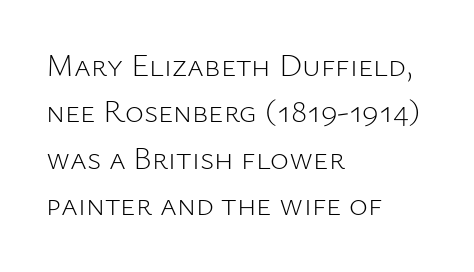
The image shows 32 px light sans-serif type, upright; set left-aligned, normal line spacing (1.45x), normal letter spacing, not underlined; low stroke contrast and a medium x-height.
